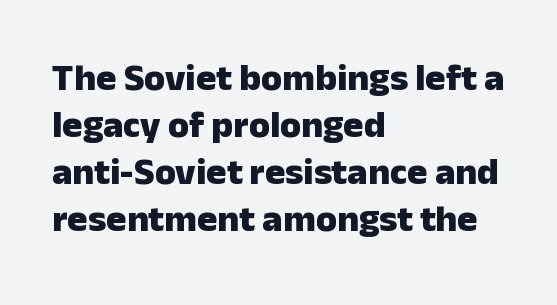
The image shows 38 px heavy sans-serif type, upright; set left-aligned, line spacing 1.24x, normal letter spacing, not underlined; low stroke contrast and a medium x-height.
